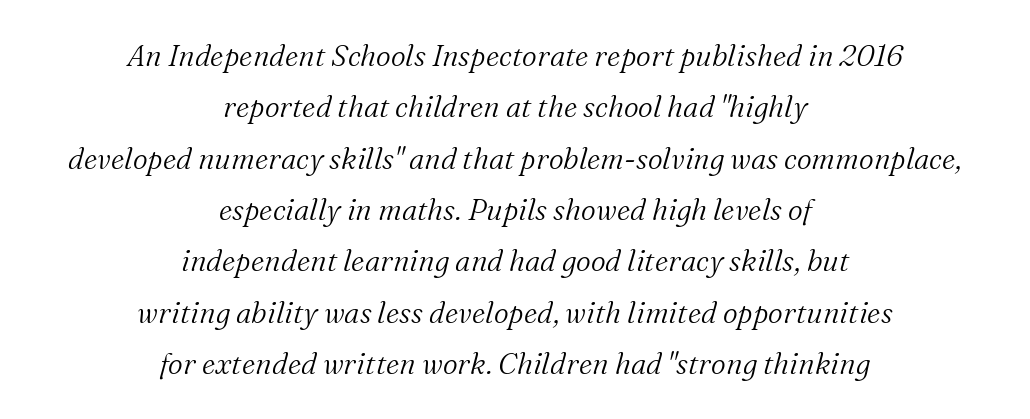
{"serif": "yes", "italic": "yes", "lean": "right", "slant_degrees": 16, "bold": "no", "weight": "light", "width": "normal", "stroke_contrast": "medium", "x_height": "medium", "monospaced": "no", "underline": "no", "align": "center", "line_spacing_ratio": 1.77, "letter_spacing": "normal", "letter_spacing_em": 0.0, "glyph_px": 29}
